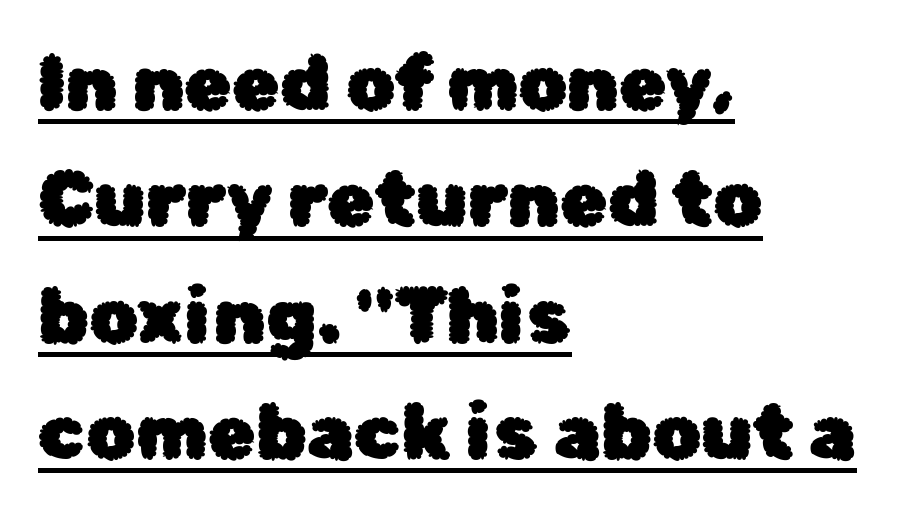
{"serif": "no", "italic": "no", "width": "normal", "stroke_contrast": "low", "x_height": "medium", "monospaced": "no", "underline": "yes", "align": "left", "line_spacing": "normal", "line_spacing_ratio": 1.51, "letter_spacing": "normal", "letter_spacing_em": 0.0, "glyph_px": 77}
